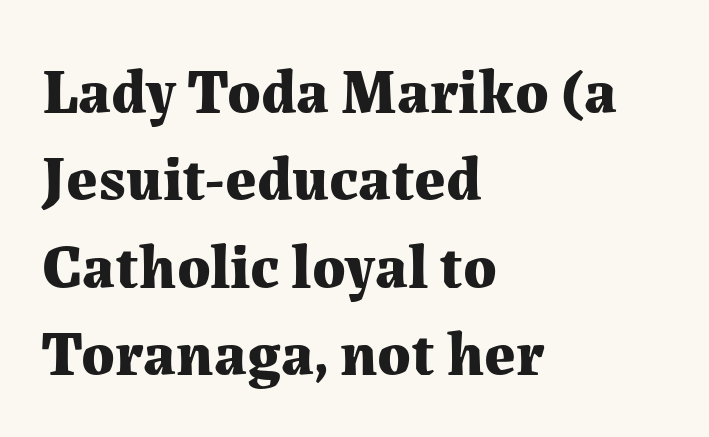
You could not count columns in this text — the font is proportionally spaced. Spacing between characters is what you'd get straight out of the box. Ordinary non-slanted type is in use. Type without underlining.
